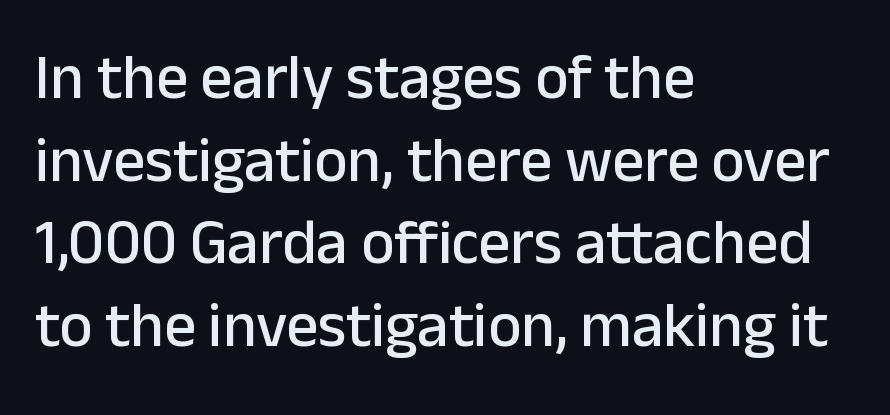
Q: Is the text italic (slanted)? A: No, it is upright.
Q: Is the typeface a serif or a sans-serif typeface? A: Sans-serif.
Q: Is the text underlined? A: No.
Q: How is the paragraph aligned? A: Left-aligned.
Q: Is the spacing between letters normal or unusually wide? A: Normal.
Q: Is the spacing between lines tight, normal or loose? A: Normal.
Q: Width (condensed, normal, or wide)? A: Normal.
Q: Stroke contrast? A: Low.
Q: x-height? A: Medium.
Q: Monospaced? A: No.
